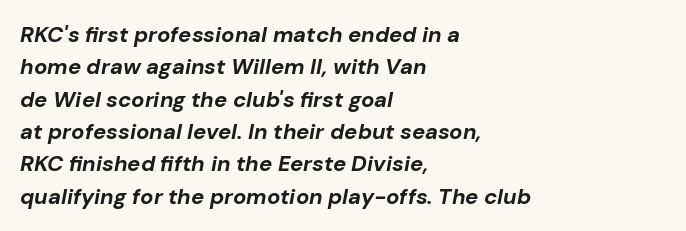
Q: Is the text bold? A: Yes.
Q: Is the text italic (slanted)? A: Yes, it leans right by about 10 degrees.
Q: Is the text underlined? A: No.
Q: How is the paragraph aligned? A: Left-aligned.
Q: Is the spacing between letters normal or unusually wide? A: Normal.
Q: Is the spacing between lines tight, normal or loose? A: Normal.
